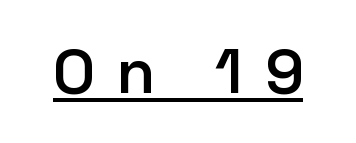
Q: Is the text bold? A: Semi-bold.
Q: Is the text italic (slanted)? A: No, it is upright.
Q: Is the typeface a serif or a sans-serif typeface? A: Sans-serif.
Q: Is the text underlined? A: Yes.
Q: Is the spacing between letters normal or unusually wide? A: Unusually wide.
Q: Width (condensed, normal, or wide)? A: Normal.
Q: Stroke contrast? A: Low.
Q: x-height? A: Medium.
Q: Monospaced? A: No.
